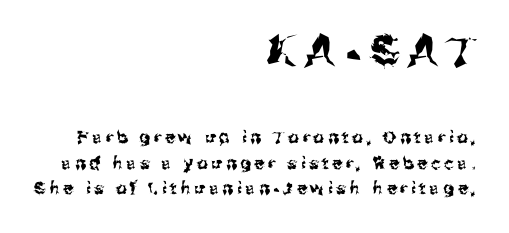
Proportional: the letters do not fall into vertical columns. The rag falls on the left side of this text block. Large over small — that's the arrangement of the two blocks here. No feet cap the strokes, marking this as sans-serif type.
